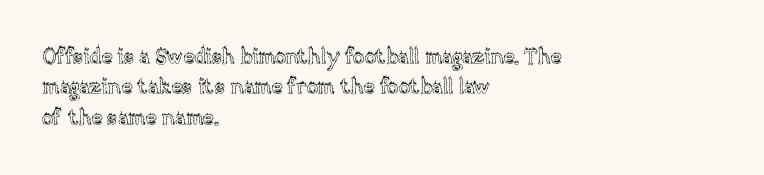
The image shows 21 px text type, upright; set left-aligned, normal line spacing (1.45x), normal letter spacing, not underlined.
